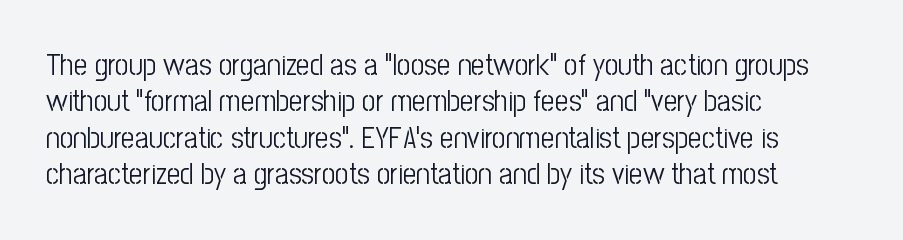
The lettering stays uniformly vertical, giving the passage a roman look. Glyph-to-glyph distance matches everyday printed text. The letters look calm and open, with moderate or lighter stems. A typesetter would call this proportional, since set widths differ per character. Underlining? Definitely not there.
